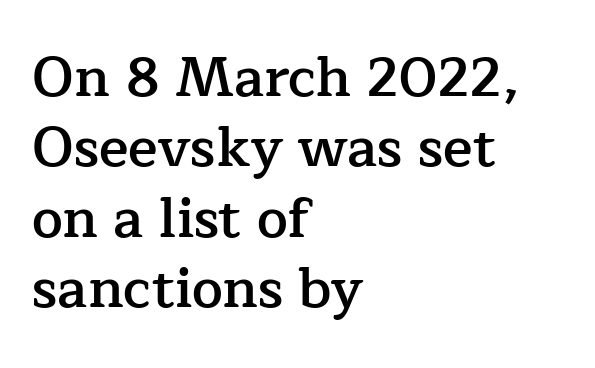
{"serif": "yes", "italic": "no", "bold": "semi", "weight": "semibold", "width": "normal", "stroke_contrast": "low", "x_height": "medium", "monospaced": "no", "underline": "no", "align": "left", "line_spacing": "normal", "line_spacing_ratio": 1.28, "letter_spacing": "normal", "letter_spacing_em": 0.0, "glyph_px": 55}
